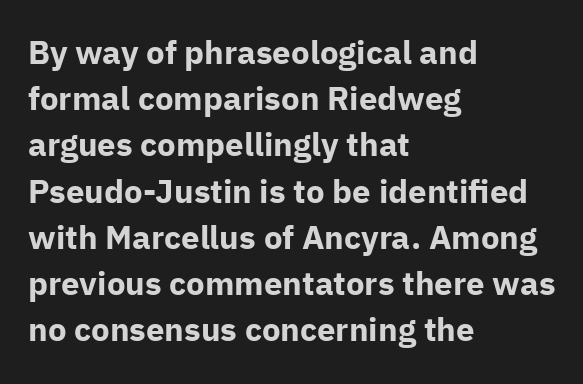
The image shows 33 px bold sans-serif type, upright; set left-aligned, normal line spacing (1.4x), normal letter spacing, not underlined; low stroke contrast and a medium x-height.
